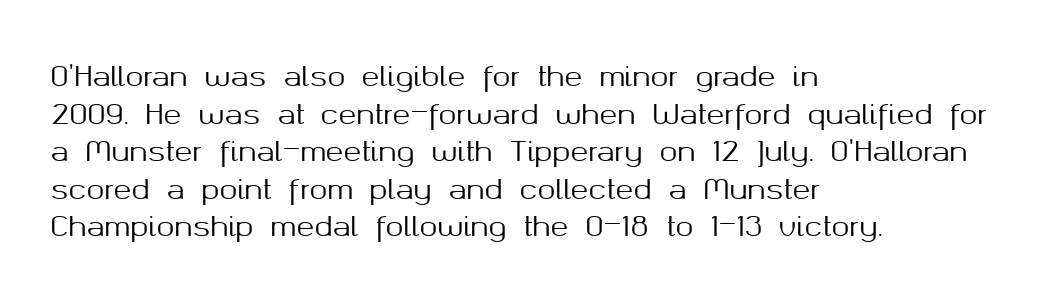
{"italic": "no", "underline": "no", "align": "left", "line_spacing": "normal", "line_spacing_ratio": 1.39, "letter_spacing": "normal", "letter_spacing_em": 0.0, "glyph_px": 27}
